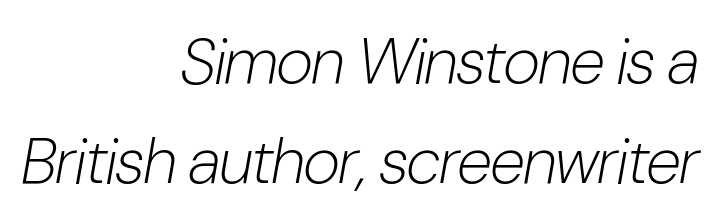
Q: Is the text bold? A: No.
Q: Is the text italic (slanted)? A: Yes, it leans right by about 10 degrees.
Q: Is the text underlined? A: No.
Q: How is the paragraph aligned? A: Right-aligned.
Q: Is the spacing between letters normal or unusually wide? A: Normal.
Q: Is the spacing between lines tight, normal or loose? A: Normal.
Q: Width (condensed, normal, or wide)? A: Condensed.
Q: Stroke contrast? A: Low.
Q: x-height? A: Medium.
Q: Monospaced? A: No.
